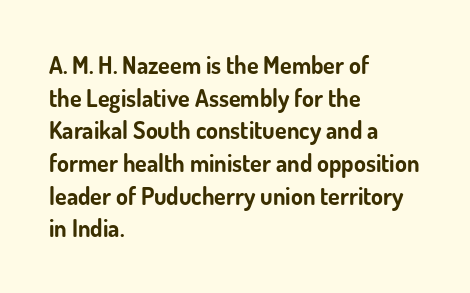
Q: Is the text bold? A: Yes.
Q: Is the text italic (slanted)? A: No, it is upright.
Q: Is the text underlined? A: No.
Q: How is the paragraph aligned? A: Left-aligned.
Q: Is the spacing between letters normal or unusually wide? A: Normal.
Q: Is the spacing between lines tight, normal or loose? A: Normal.
